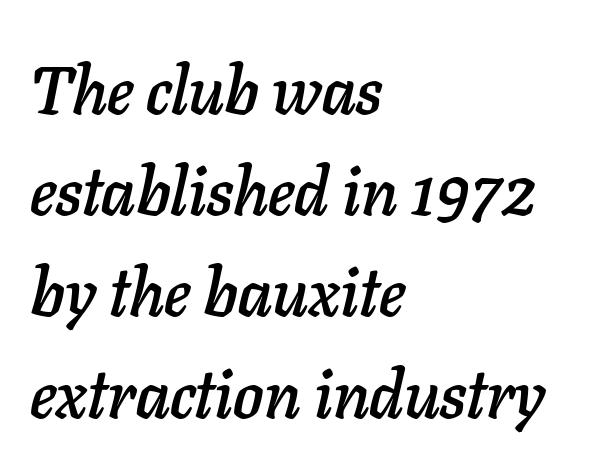
Q: Is the text italic (slanted)? A: Yes, it leans right by about 11 degrees.
Q: Is the text underlined? A: No.
Q: How is the paragraph aligned? A: Left-aligned.
Q: Is the spacing between letters normal or unusually wide? A: Normal.
Q: Is the spacing between lines tight, normal or loose? A: Normal.
Q: Width (condensed, normal, or wide)? A: Normal.
Q: Stroke contrast? A: Low.
Q: x-height? A: Medium.
Q: Monospaced? A: No.
